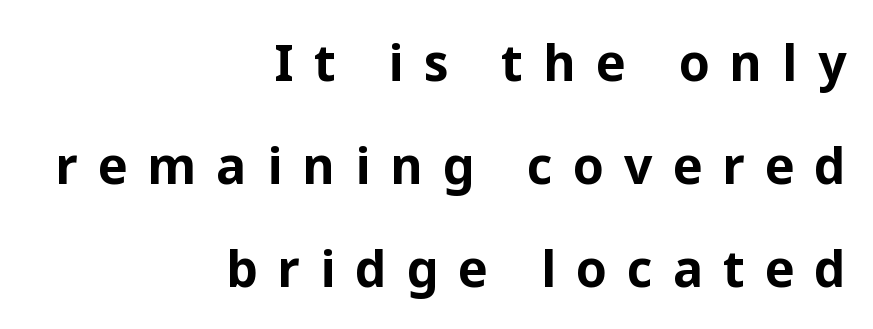
Q: Is the text bold? A: Yes.
Q: Is the text italic (slanted)? A: No, it is upright.
Q: Is the typeface a serif or a sans-serif typeface? A: Sans-serif.
Q: Is the text underlined? A: No.
Q: How is the paragraph aligned? A: Right-aligned.
Q: Is the spacing between letters normal or unusually wide? A: Unusually wide.
Q: Is the spacing between lines tight, normal or loose? A: Loose.
Q: Width (condensed, normal, or wide)? A: Normal.
Q: Stroke contrast? A: Low.
Q: x-height? A: Medium.
Q: Monospaced? A: No.
